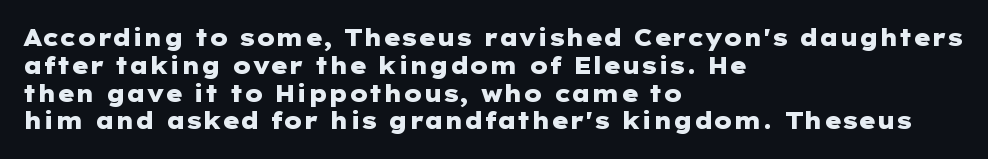
{"italic": "no", "bold": "yes", "underline": "no", "align": "left", "line_spacing_ratio": 1.21, "letter_spacing": "normal", "letter_spacing_em": 0.0, "glyph_px": 23}
